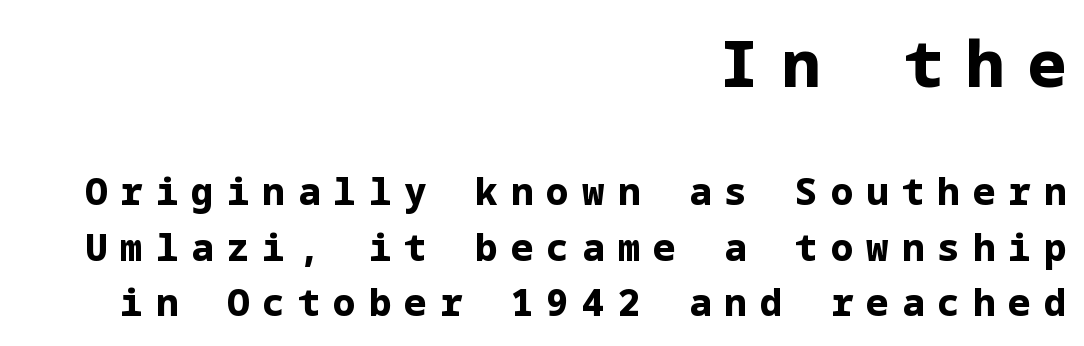
The typesetter chose a ragged-left arrangement here. The typesetting leans heavy: a genuine bold. Italic? Not at all — the glyphs are vertical. The type is letterspaced generously, with wide tracking. These lines are composed in type without serifs.
